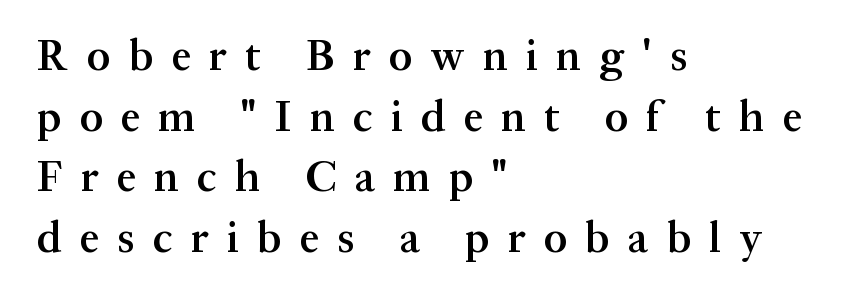
Posture: vertical. Is this a fixed-width face? No — the glyphs have proportional, varying widths. No word sits above an underline. Teacher's note: observe the even left margin — that is flush-left alignment. Look at the stroke-to-counter ratio: somewhat heavy, a semibold. Look at the tracking — it's clearly loosened, letters drifting apart.
